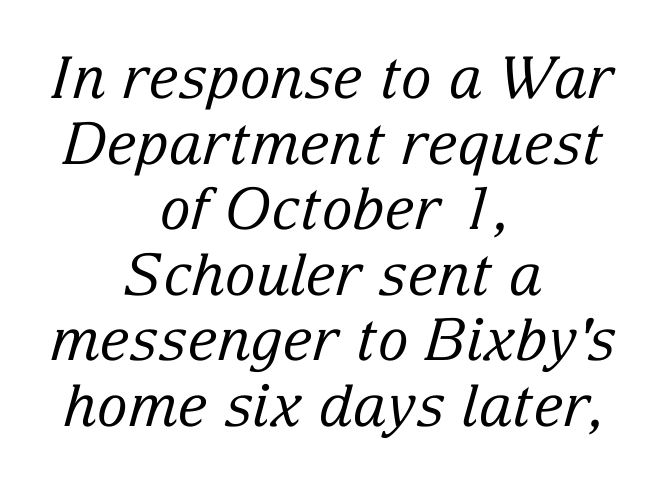
Q: Is the text bold? A: No.
Q: Is the text italic (slanted)? A: Yes, it leans right by about 15 degrees.
Q: Is the typeface a serif or a sans-serif typeface? A: Serif.
Q: Is the text underlined? A: No.
Q: How is the paragraph aligned? A: Centered.
Q: Is the spacing between letters normal or unusually wide? A: Normal.
Q: Is the spacing between lines tight, normal or loose? A: Tight.
Q: Width (condensed, normal, or wide)? A: Normal.
Q: Stroke contrast? A: Low.
Q: x-height? A: Medium.
Q: Monospaced? A: No.
